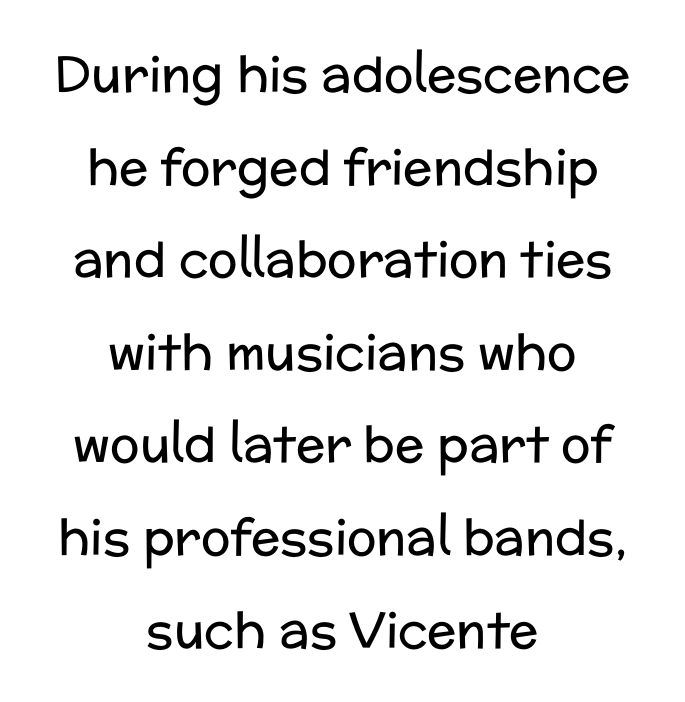
The image shows 49 px regular-weight sans-serif type, upright; set centered, line spacing 1.89x, normal letter spacing, not underlined; low stroke contrast and a medium x-height.
